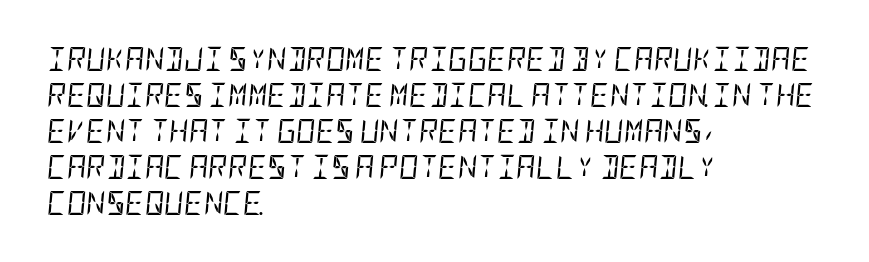
Stems here are at most as thick as an everyday book face. In terms of leading, this rendering sits right in the middle. Decoration check: the copy has no underline. The text carries the slant typical of an italic or oblique font. A classic flush-left, rag-right setting is used for this passage.
